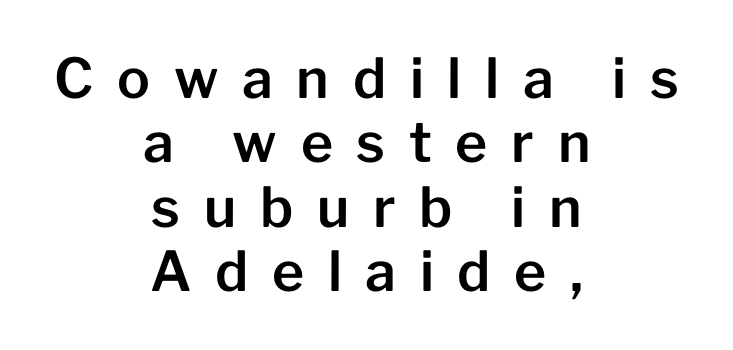
Q: Is the text italic (slanted)? A: No, it is upright.
Q: Is the typeface a serif or a sans-serif typeface? A: Sans-serif.
Q: Is the text underlined? A: No.
Q: How is the paragraph aligned? A: Centered.
Q: Is the spacing between letters normal or unusually wide? A: Unusually wide.
Q: Width (condensed, normal, or wide)? A: Normal.
Q: Stroke contrast? A: Low.
Q: x-height? A: Medium.
Q: Monospaced? A: No.
